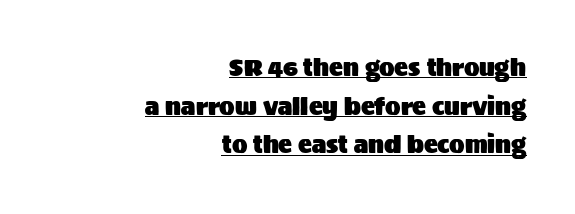
If you measured baseline to baseline, you'd find a middling distance. A typesetter would call this zero additional tracking. The rag falls on the left side of this text block. Decoration check: the copy is underlined.
